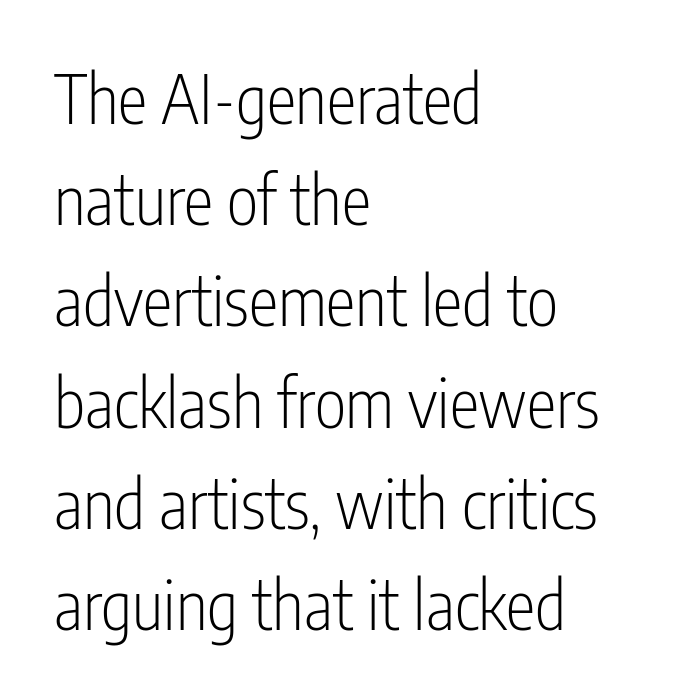
The image shows 67 px light, condensed sans-serif type, upright; set left-aligned, normal line spacing (1.51x), normal letter spacing, not underlined; low stroke contrast and a medium x-height.
